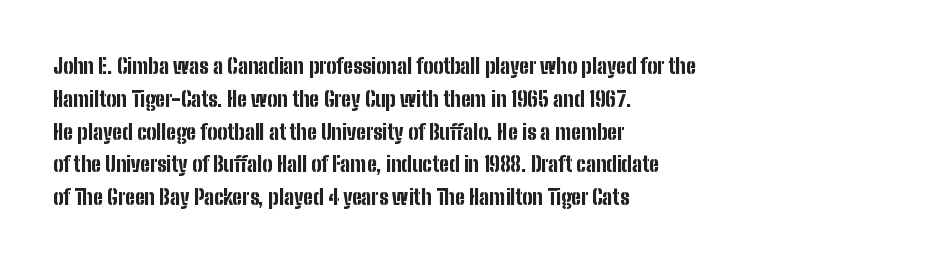
Weight check: bold — yes, fully. This rendering features lettering with no underline. This is the regular roman posture of the typeface. Is there much room between lines? A standard amount, neither cramped nor airy. No extra tracking has been applied to these lines. The rag falls on the right side of this text block.
